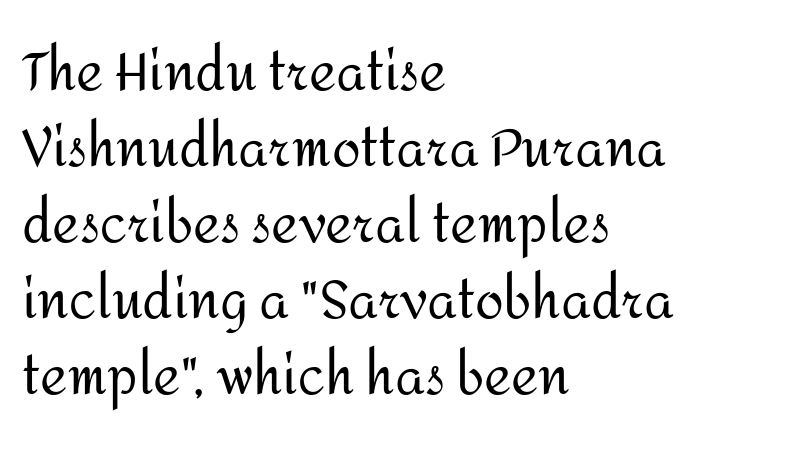
{"serif": "no", "italic": "no", "bold": "no", "weight": "regular", "width": "normal", "stroke_contrast": "medium", "x_height": "medium", "monospaced": "no", "underline": "no", "align": "left", "line_spacing": "normal", "line_spacing_ratio": 1.46, "letter_spacing": "normal", "letter_spacing_em": 0.0, "glyph_px": 52}
